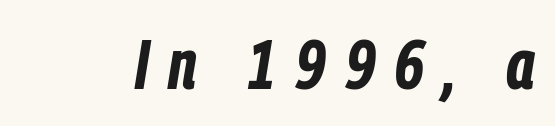
{"italic": "yes", "lean": "right", "slant_degrees": 9, "bold": "yes", "weight": "bold", "width": "condensed", "stroke_contrast": "low", "x_height": "medium", "monospaced": "no", "underline": "no", "letter_spacing": "wide", "letter_spacing_em": 0.26, "glyph_px": 71}
